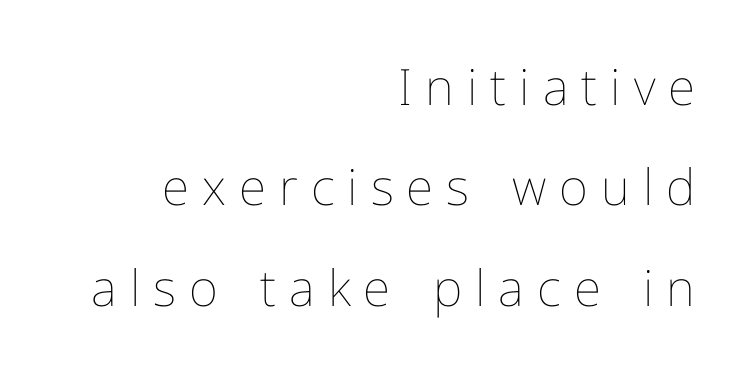
{"italic": "no", "bold": "no", "weight": "thin", "width": "normal", "stroke_contrast": "low", "x_height": "medium", "monospaced": "no", "underline": "no", "align": "right", "line_spacing": "loose", "line_spacing_ratio": 2.01, "letter_spacing": "wide", "letter_spacing_em": 0.26, "glyph_px": 50}
